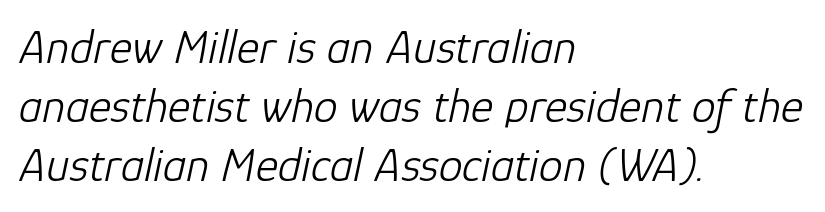
On a weight scale, this lands at 450 or below. The passage shown leans; its letterforms are oblique. Descenders are the only things crossing below the line. Leftover space on each line is placed entirely after the last word. Caption: standard tracking, unaltered.
